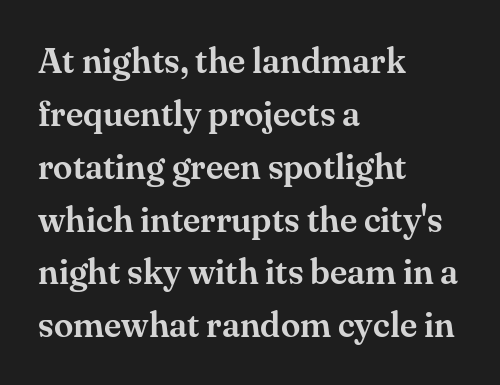
{"serif": "yes", "italic": "no", "width": "normal", "stroke_contrast": "medium", "x_height": "small", "monospaced": "no", "underline": "no", "align": "left", "line_spacing": "normal", "line_spacing_ratio": 1.51, "letter_spacing": "normal", "letter_spacing_em": 0.0, "glyph_px": 35}
